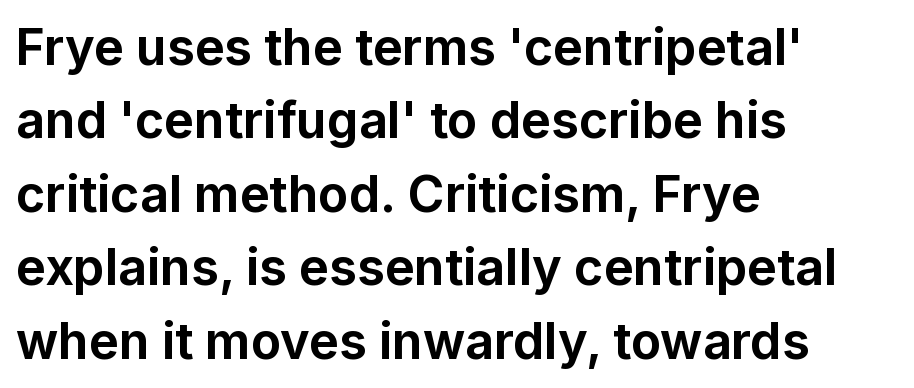
Emphasis by weight is at full strength: bold. In terms of posture, this sample is upright. Descenders are the only things crossing below the line. The glyphs in this specimen are sans serif. The setting favours the left margin, as ordinary paragraphs usually do.
